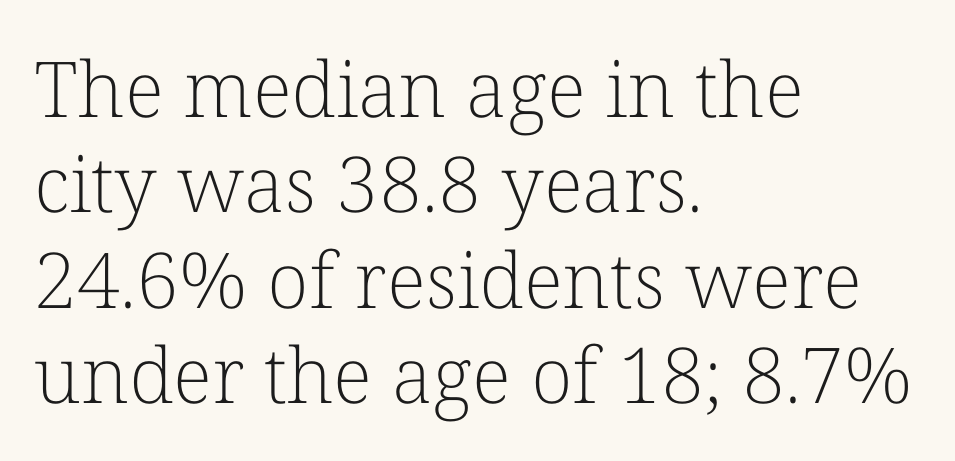
{"serif": "yes", "italic": "no", "bold": "no", "weight": "light", "width": "normal", "stroke_contrast": "low", "x_height": "medium", "monospaced": "no", "underline": "no", "align": "left", "line_spacing_ratio": 1.24, "letter_spacing": "normal", "letter_spacing_em": 0.0, "glyph_px": 77}
